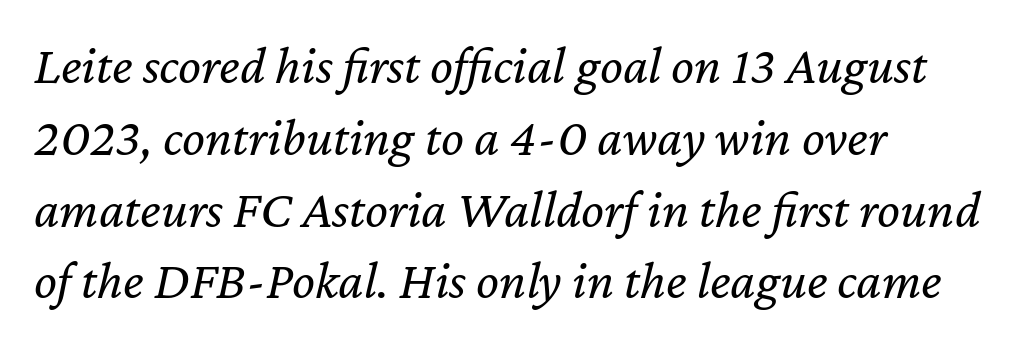
Q: Is the text bold? A: No.
Q: Is the text italic (slanted)? A: Yes, it leans right by about 12 degrees.
Q: Is the text underlined? A: No.
Q: How is the paragraph aligned? A: Left-aligned.
Q: Is the spacing between letters normal or unusually wide? A: Normal.
Q: Is the spacing between lines tight, normal or loose? A: Normal.
Q: Width (condensed, normal, or wide)? A: Normal.
Q: Stroke contrast? A: Low.
Q: x-height? A: Medium.
Q: Monospaced? A: No.
